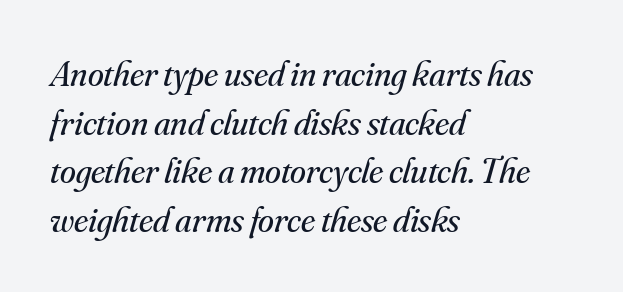
{"serif": "yes", "italic": "yes", "lean": "right", "slant_degrees": 16, "bold": "no", "weight": "regular", "width": "normal", "stroke_contrast": "medium", "x_height": "small", "monospaced": "no", "underline": "no", "align": "left", "line_spacing": "normal", "line_spacing_ratio": 1.35, "letter_spacing": "normal", "letter_spacing_em": 0.0, "glyph_px": 36}
